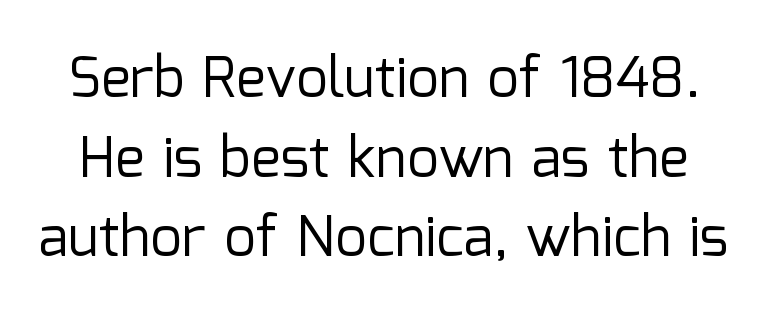
The image shows 56 px regular-weight sans-serif type, upright; set normal line spacing (1.42x), normal letter spacing, not underlined; low stroke contrast and a medium x-height.
